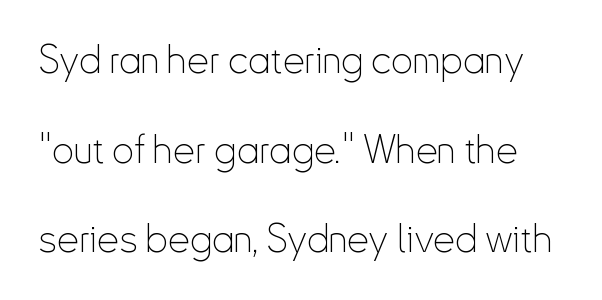
{"serif": "no", "italic": "no", "bold": "no", "weight": "thin", "width": "condensed", "stroke_contrast": "low", "x_height": "small", "monospaced": "no", "underline": "no", "line_spacing": "loose", "line_spacing_ratio": 2.3, "letter_spacing": "normal", "letter_spacing_em": 0.0, "glyph_px": 39}
